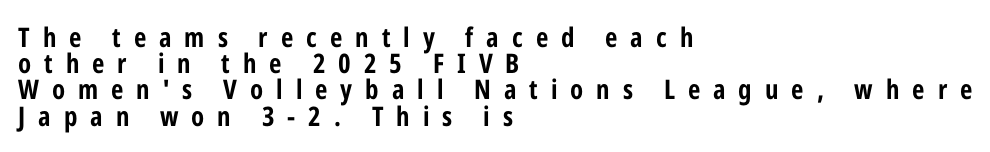
Students, observe: this is what under-led, compact text looks like. The lines are quadded left. Do the letters lean? They stand straight. The baseline area is clear.
